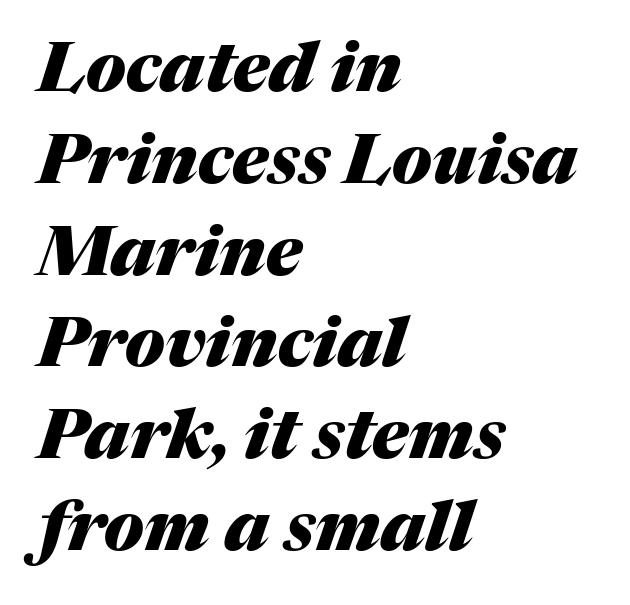
{"italic": "yes", "lean": "right", "slant_degrees": 17, "bold": "yes", "weight": "heavy", "width": "normal", "stroke_contrast": "medium", "x_height": "medium", "monospaced": "no", "underline": "no", "align": "left", "line_spacing": "normal", "line_spacing_ratio": 1.33, "letter_spacing": "normal", "letter_spacing_em": 0.0, "glyph_px": 69}
